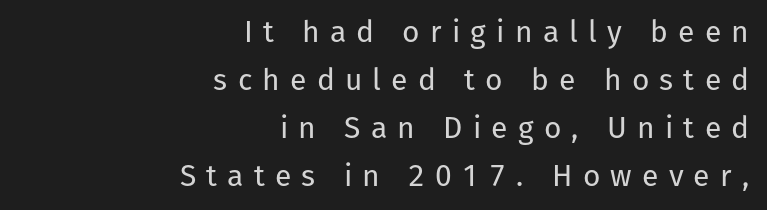
The image shows 30 px regular-weight sans-serif type, upright; set right-aligned, normal line spacing (1.6x), unusually wide letter spacing (+0.34 em), not underlined; low stroke contrast and a medium x-height.
